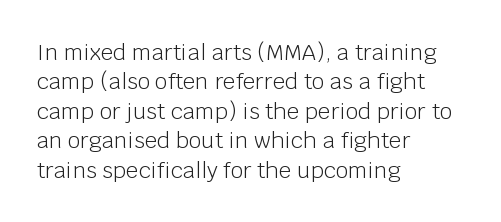
{"italic": "no", "bold": "no", "underline": "no", "align": "left", "line_spacing": "normal", "line_spacing_ratio": 1.34, "letter_spacing": "normal", "letter_spacing_em": 0.0, "glyph_px": 22}
